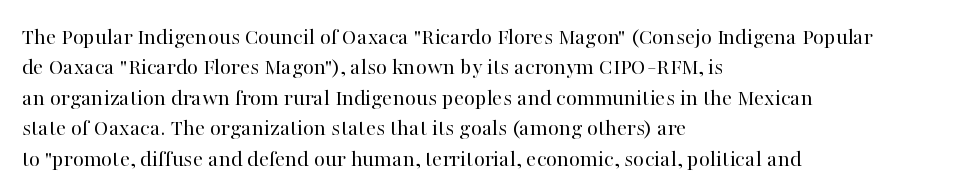
{"italic": "no", "bold": "no", "underline": "no", "align": "left", "line_spacing": "normal", "line_spacing_ratio": 1.27, "letter_spacing": "normal", "letter_spacing_em": 0.0, "glyph_px": 24}
